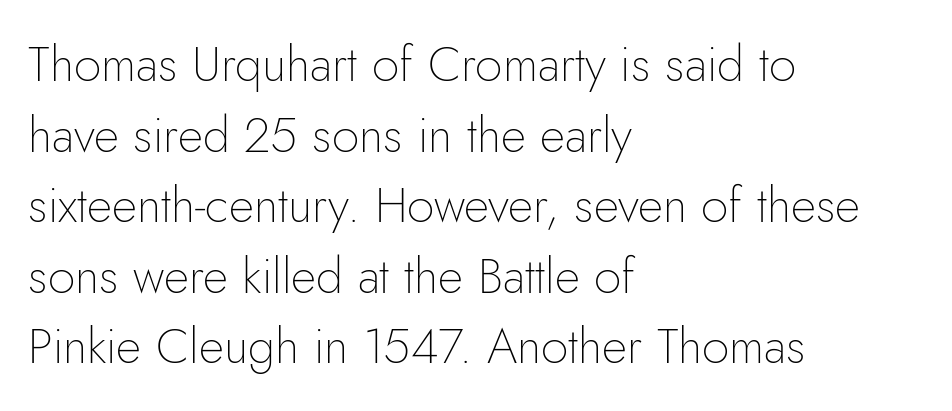
The rendering anchors every line to the left-hand side. Descenders hang freely into open space. The axis of the letterforms is exactly vertical. Think of a printed novel: that variable character pitch is what you see here. Vertical stems look standard width or narrower in stroke. Regarding leading, the lines here are spaced in the standard way.
